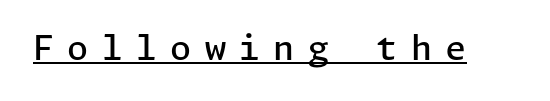
{"serif": "no", "italic": "no", "bold": "semi", "weight": "semibold", "width": "normal", "stroke_contrast": "low", "x_height": "medium", "underline": "yes", "letter_spacing": "wide", "letter_spacing_em": 0.39, "glyph_px": 34}
